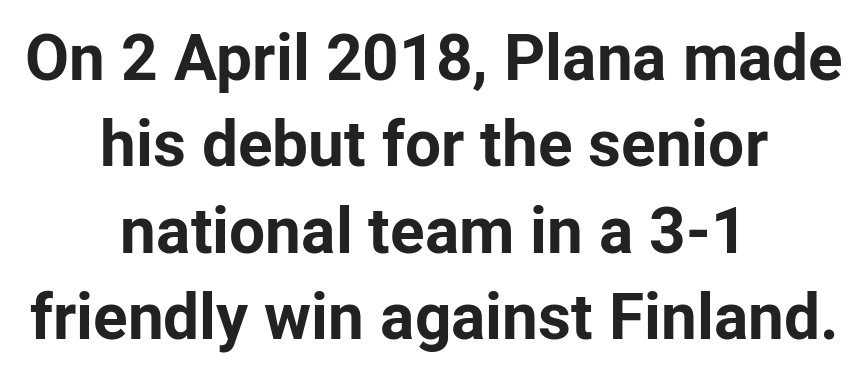
The image shows 64 px bold sans-serif type, upright; set centered, normal line spacing (1.35x), normal letter spacing, not underlined; low stroke contrast and a medium x-height.
